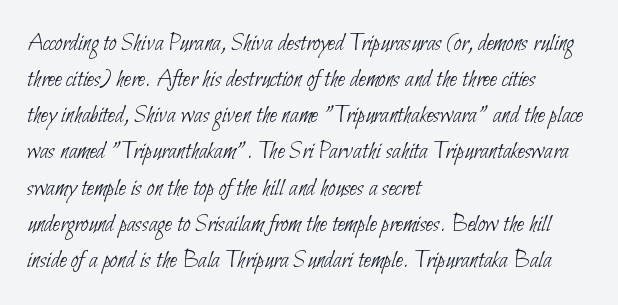
Q: Is the text bold? A: No.
Q: Is the text underlined? A: No.
Q: How is the paragraph aligned? A: Left-aligned.
Q: Is the spacing between letters normal or unusually wide? A: Normal.
Q: Is the spacing between lines tight, normal or loose? A: Normal.
